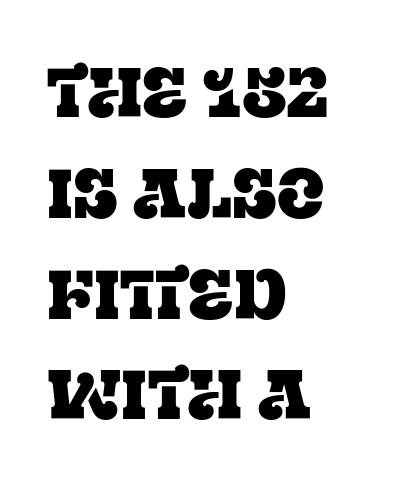
The image shows 70 px serif type, upright; set left-aligned, normal line spacing (1.44x), normal letter spacing, not underlined; low stroke contrast and a large x-height.
